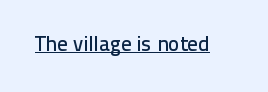
Q: Is the text italic (slanted)? A: No, it is upright.
Q: Is the text underlined? A: Yes.
Q: Is the spacing between letters normal or unusually wide? A: Normal.
